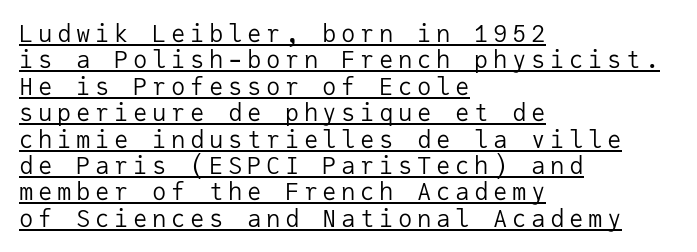
Every word sits above its own underline. Horizontally, the lines are justified to the leading edge only. A typesetter would call this leading minimal, almost set solid. This is roman type, the default non-slanted kind.
